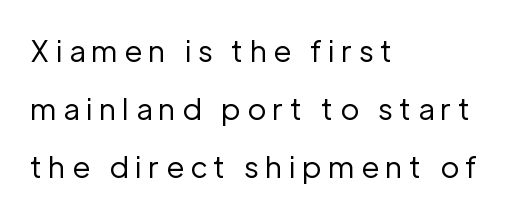
{"serif": "no", "italic": "no", "bold": "no", "weight": "regular", "width": "normal", "stroke_contrast": "low", "x_height": "medium", "monospaced": "no", "underline": "no", "align": "left", "line_spacing": "loose", "line_spacing_ratio": 2.0, "letter_spacing": "wide", "letter_spacing_em": 0.22, "glyph_px": 29}
